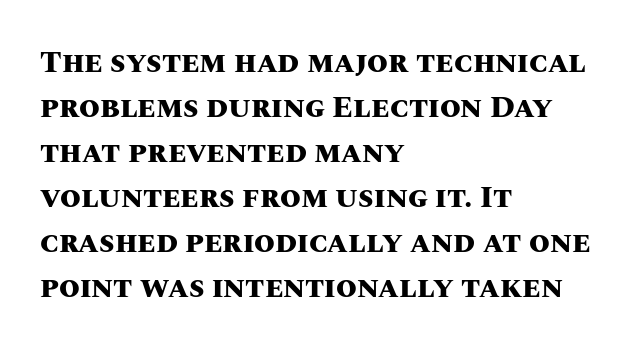
Casual observation: everything's shoved over to the left. Look at the tracking — it's just the regular setting, nothing added. Vertical strokes here are truly vertical. Any mark beneath the type? The region is blank.
